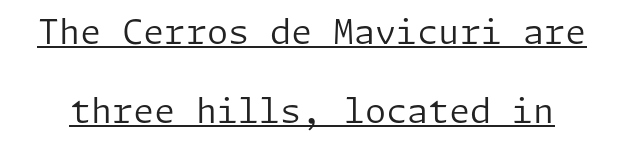
Check where the strokes stop: nothing finishes them off — pure sans. Each line of the rendering has a horizontal stroke beneath the glyphs. The line-height multiplier appears high, well above default. Default kerning and tracking; the words read as compact shapes.
